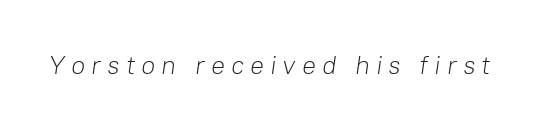
The image shows 26 px text type, italic (leaning right); set unusually wide letter spacing (+0.23 em), not underlined.
